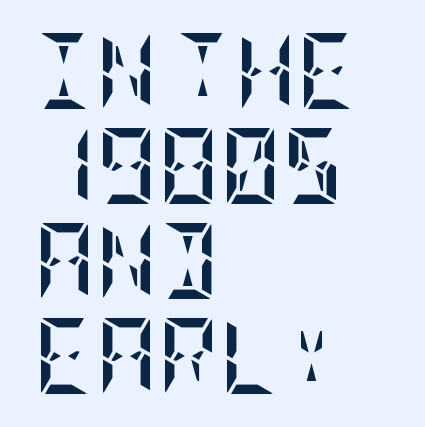
Plenty of ink on the page — the face is bold. Standard letterfit; no display-style spreading of the glyphs. Every stem runs plumb, perpendicular to the baseline. The paragraph has a hard left edge and a soft right edge. A typesetter would call this leading conventional body-copy spacing. A bare baseline throughout the passage.
